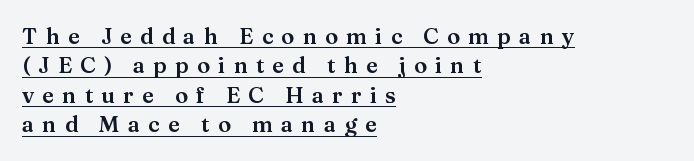
The image shows 22 px text type, upright; set left-aligned, normal line spacing (1.34x), unusually wide letter spacing (+0.37 em), underlined.
